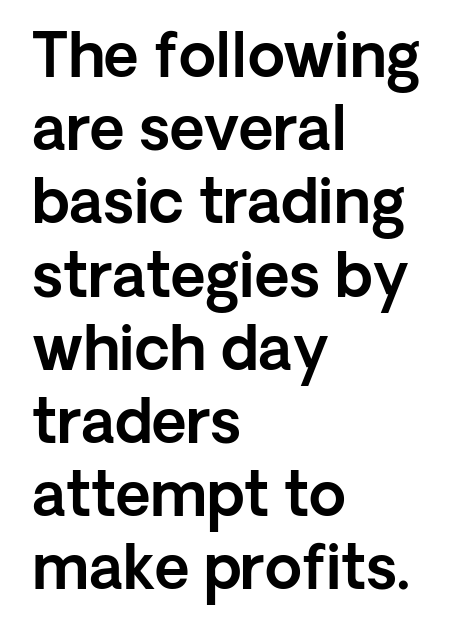
Q: Is the text italic (slanted)? A: No, it is upright.
Q: Is the typeface a serif or a sans-serif typeface? A: Sans-serif.
Q: Is the text underlined? A: No.
Q: How is the paragraph aligned? A: Left-aligned.
Q: Is the spacing between letters normal or unusually wide? A: Normal.
Q: Width (condensed, normal, or wide)? A: Normal.
Q: x-height? A: Medium.
Q: Monospaced? A: No.
